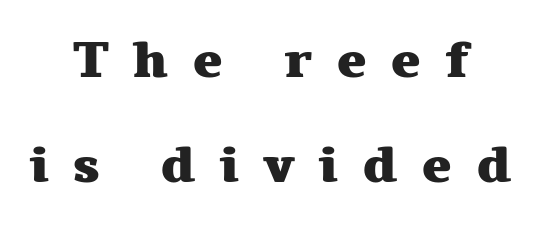
The image shows 51 px heavy, wide serif type, upright; set centered, loose line spacing (2.06x), unusually wide letter spacing (+0.46 em), not underlined; medium stroke contrast and a medium x-height.
